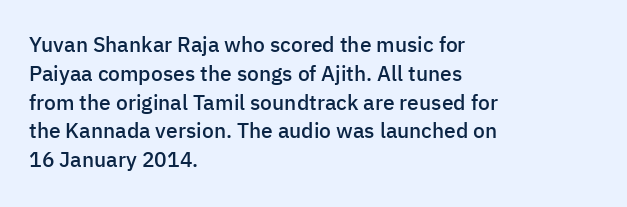
{"italic": "no", "bold": "semi", "underline": "no", "align": "left", "line_spacing": "normal", "line_spacing_ratio": 1.37, "letter_spacing": "normal", "letter_spacing_em": 0.0, "glyph_px": 21}
